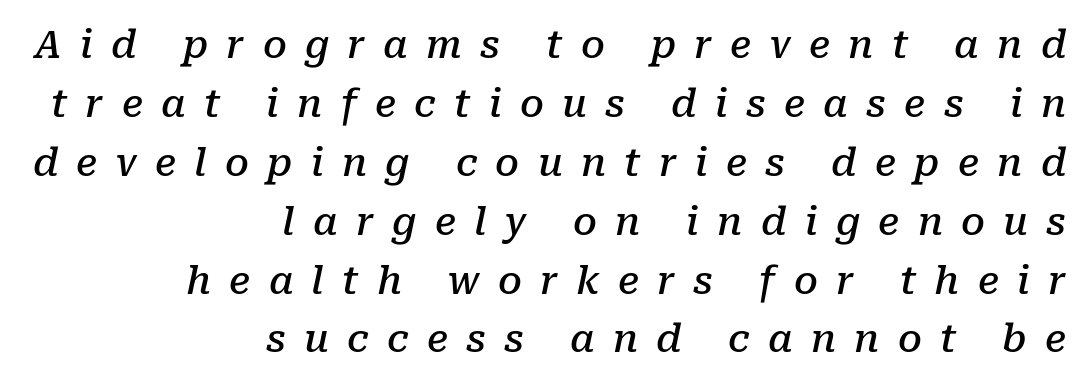
The image shows 38 px semibold serif type, italic (leaning right); set right-aligned, normal line spacing (1.55x), unusually wide letter spacing (+0.48 em), not underlined; low stroke contrast and a medium x-height.
